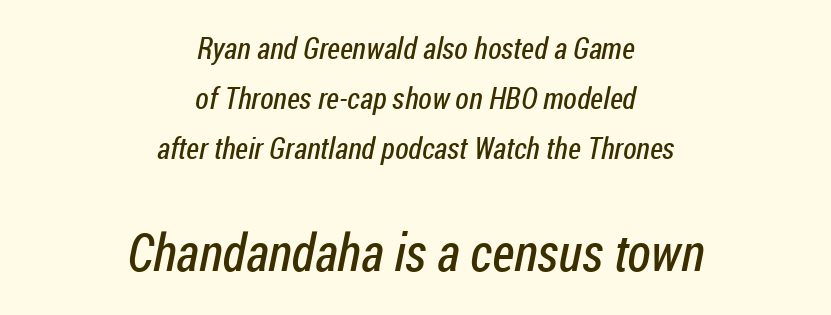
Q: Is the text bold? A: No.
Q: Is the typeface a serif or a sans-serif typeface? A: Sans-serif.
Q: Is the text underlined? A: No.
Q: How is the paragraph aligned? A: Centered.
Q: Is the spacing between letters normal or unusually wide? A: Normal.
Q: Is the spacing between lines tight, normal or loose? A: Normal.
Q: Which block of text is set in a larger size, the first (top) or the second (bottom)? A: The second (bottom) one.
Q: Width (condensed, normal, or wide)? A: Condensed.
Q: Stroke contrast? A: Low.
Q: x-height? A: Medium.
Q: Monospaced? A: No.
